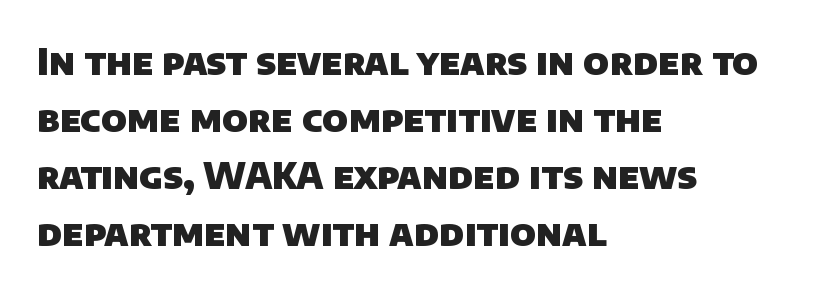
{"serif": "no", "bold": "yes", "weight": "heavy", "width": "normal", "stroke_contrast": "low", "x_height": "large", "monospaced": "no", "underline": "no", "align": "left", "line_spacing": "normal", "line_spacing_ratio": 1.58, "letter_spacing": "normal", "letter_spacing_em": 0.0, "glyph_px": 36}
